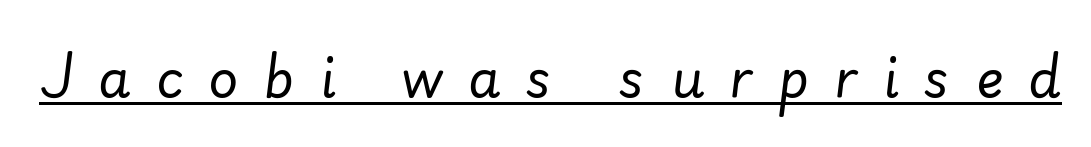
The image shows 52 px regular-weight type, italic (leaning right); set unusually wide letter spacing (+0.48 em), underlined; low stroke contrast and a small x-height.
